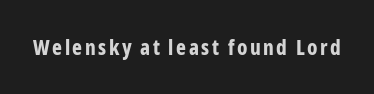
The image shows 21 px bold type, upright; set not underlined.
